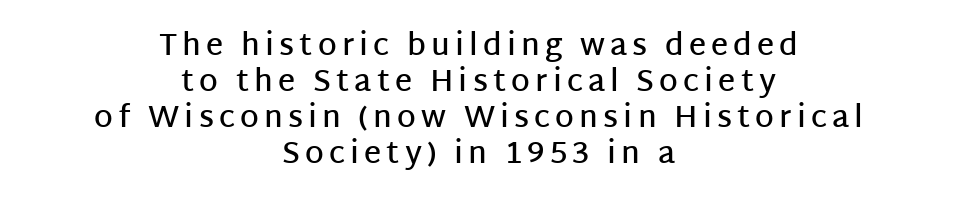
{"serif": "no", "italic": "no", "bold": "semi", "weight": "semibold", "width": "normal", "stroke_contrast": "low", "x_height": "large", "monospaced": "no", "underline": "no", "align": "center", "line_spacing_ratio": 1.2, "glyph_px": 30}
